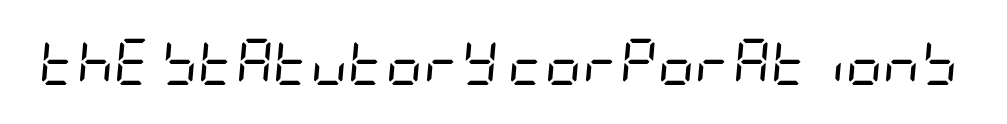
Q: Is the text bold? A: No.
Q: Is the text italic (slanted)? A: Yes, it leans right by about 5 degrees.
Q: Is the text underlined? A: No.
Q: Is the spacing between letters normal or unusually wide? A: Normal.
Q: Width (condensed, normal, or wide)? A: Condensed.
Q: Stroke contrast? A: Low.
Q: x-height? A: Large.
